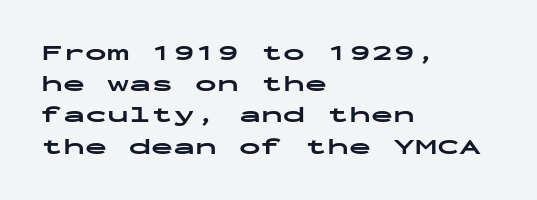
Q: Is the text bold? A: Yes.
Q: Is the text italic (slanted)? A: No, it is upright.
Q: Is the text underlined? A: No.
Q: How is the paragraph aligned? A: Left-aligned.
Q: Is the spacing between letters normal or unusually wide? A: Normal.
Q: Is the spacing between lines tight, normal or loose? A: Normal.
